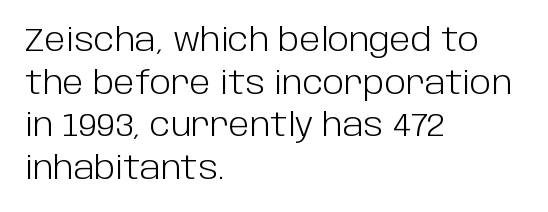
Q: Is the text bold? A: No.
Q: Is the text italic (slanted)? A: No, it is upright.
Q: Is the typeface a serif or a sans-serif typeface? A: Sans-serif.
Q: Is the text underlined? A: No.
Q: How is the paragraph aligned? A: Left-aligned.
Q: Is the spacing between letters normal or unusually wide? A: Normal.
Q: Is the spacing between lines tight, normal or loose? A: Normal.
Q: Width (condensed, normal, or wide)? A: Normal.
Q: Stroke contrast? A: Low.
Q: x-height? A: Large.
Q: Monospaced? A: No.
